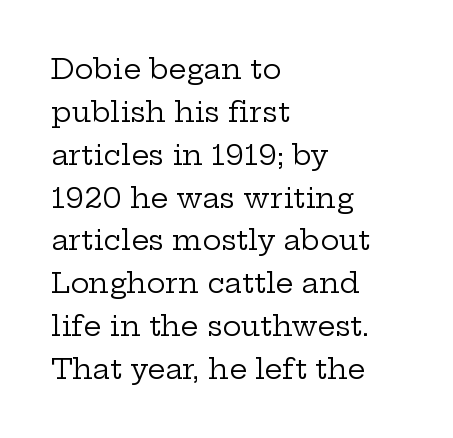
Q: Is the text bold? A: No.
Q: Is the text italic (slanted)? A: No, it is upright.
Q: Is the typeface a serif or a sans-serif typeface? A: Serif.
Q: Is the text underlined? A: No.
Q: How is the paragraph aligned? A: Left-aligned.
Q: Is the spacing between letters normal or unusually wide? A: Normal.
Q: Is the spacing between lines tight, normal or loose? A: Normal.
Q: Width (condensed, normal, or wide)? A: Wide.
Q: Stroke contrast? A: Low.
Q: x-height? A: Medium.
Q: Monospaced? A: No.
